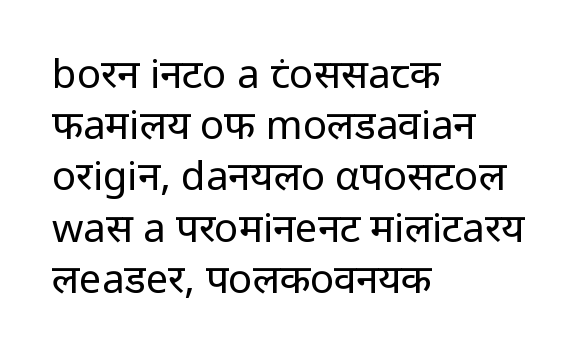
Horizontal alignment here is leftward, the default for most running prose. Evenly set lines give the paragraph a standard silhouette. Plain, unruled lines of type. The axis of the letterforms is exactly vertical.
